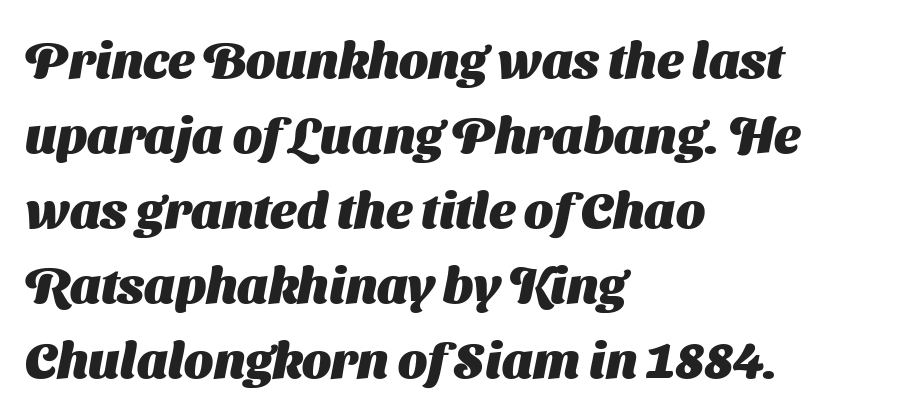
What kind of face is this? One without serifs — a sans. Each line starts at the same left margin while the right side varies. Each word holds together tightly as a unit, with standard inter-letter gaps. The block of text has a typical density, with ordinary space between rows.
